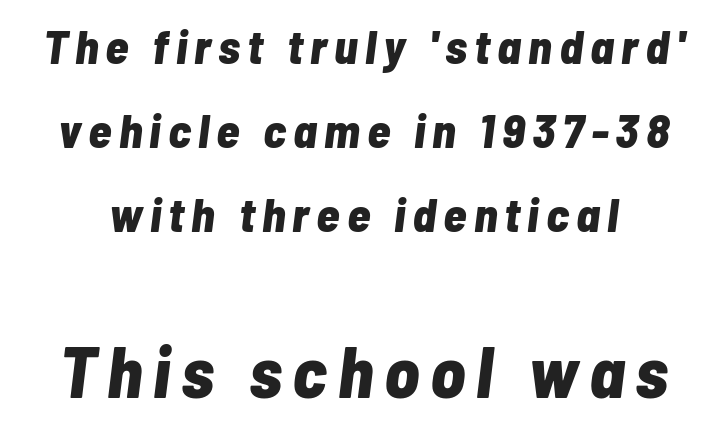
Its strokes are broad and dark, the hallmark of bold type. The whole block is typeset with a tilt. Looks like regular typesetting: each glyph gets only the width it needs. In this sample the second text group is rendered at the bigger scale. The baseline area is clear.
